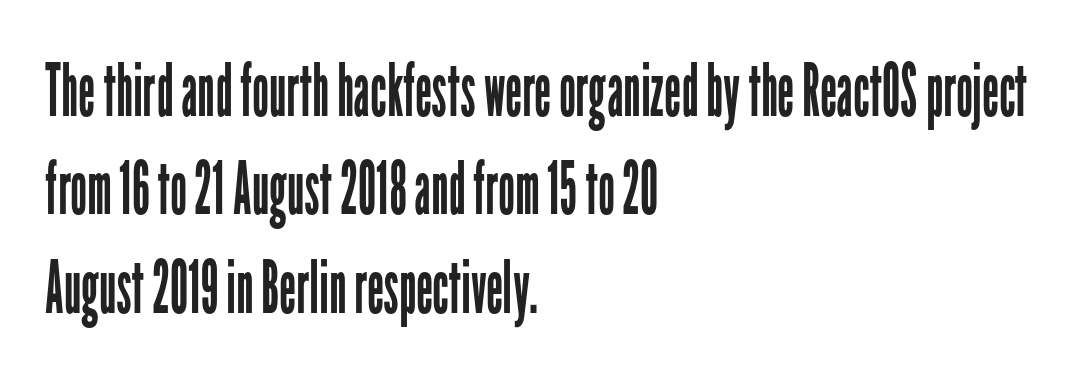
The image shows 74 px regular-weight, condensed sans-serif type, upright; set left-aligned, normal line spacing (1.33x), normal letter spacing, not underlined; low stroke contrast and a medium x-height.
